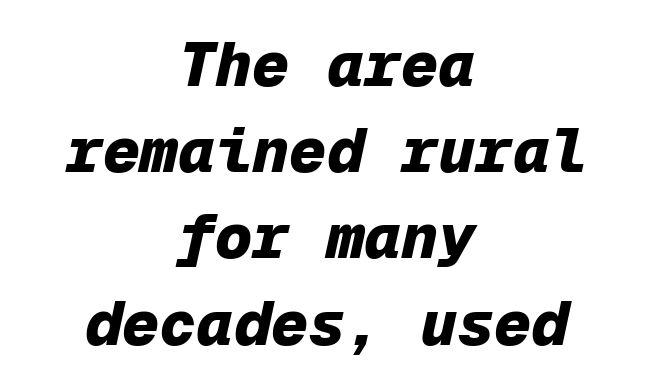
{"italic": "yes", "lean": "right", "slant_degrees": 12, "bold": "yes", "weight": "heavy", "width": "normal", "stroke_contrast": "low", "x_height": "medium", "monospaced": "yes", "underline": "no", "align": "center", "line_spacing": "normal", "line_spacing_ratio": 1.39, "letter_spacing": "normal", "letter_spacing_em": 0.0, "glyph_px": 62}
